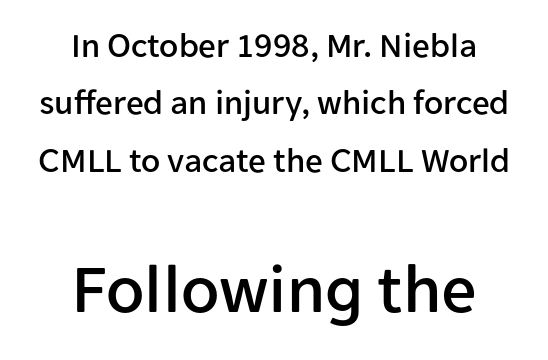
Q: Is the text italic (slanted)? A: No, it is upright.
Q: Is the typeface a serif or a sans-serif typeface? A: Sans-serif.
Q: Is the text underlined? A: No.
Q: How is the paragraph aligned? A: Centered.
Q: Is the spacing between letters normal or unusually wide? A: Normal.
Q: Is the spacing between lines tight, normal or loose? A: Normal.
Q: Which block of text is set in a larger size, the first (top) or the second (bottom)? A: The second (bottom) one.
Q: Width (condensed, normal, or wide)? A: Normal.
Q: Stroke contrast? A: Low.
Q: x-height? A: Medium.
Q: Monospaced? A: No.
